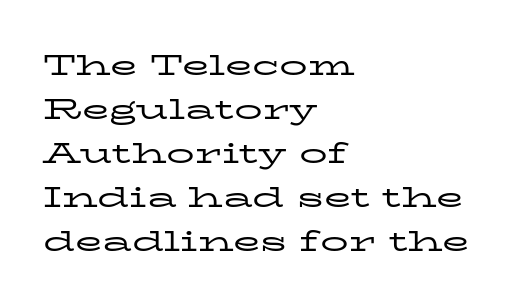
Tracking value appears to be zero — textbook default spacing. Think of a printed novel: that variable character pitch is what you see here. If you drew a ruler down the left edge, every line would touch it. Serifs: yes, visible at the terminals of the letterforms. Counters stay open thanks to moderate or lighter strokes. Unlike italic type, these characters show no tilt at all.
